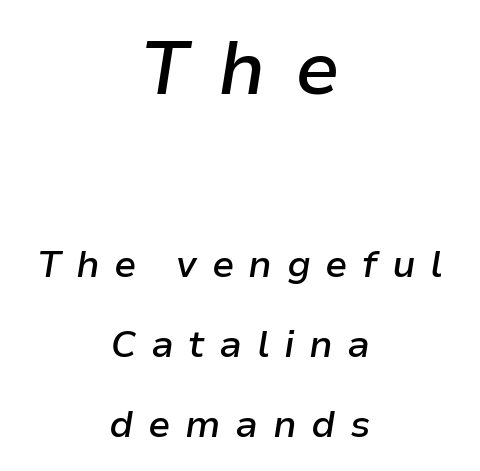
Look at the glyph heights: the upper group is clearly the bigger setting. Each line is balanced around a shared central axis. Vertically, the passage feels expansive, rows floating well apart. The passage shown is typed in a proportional face where columns would drift.
